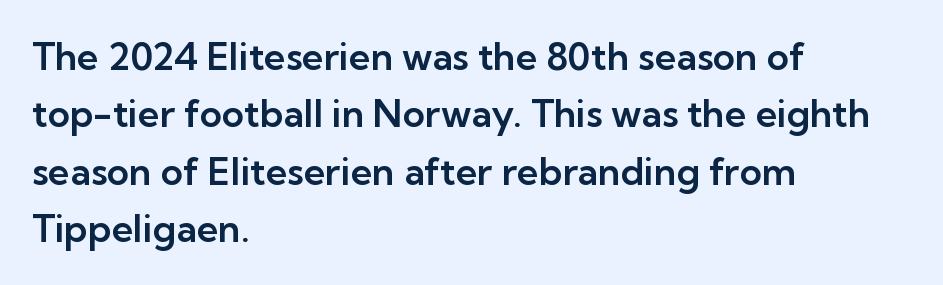
The designer went with a sans here, leaving each stem footless. If you drew a line through each stem, it would be perfectly vertical. Does extra space separate the letters? No, they use regular spacing. Leftover space on each line is placed entirely after the last word. The block of text has a typical density, with ordinary space between rows.
